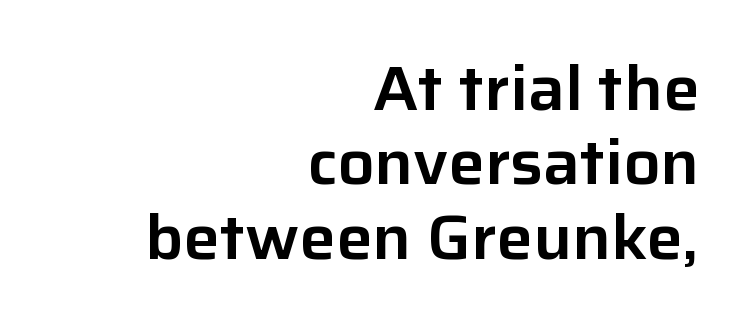
Q: Is the text italic (slanted)? A: No, it is upright.
Q: Is the typeface a serif or a sans-serif typeface? A: Sans-serif.
Q: Is the text underlined? A: No.
Q: How is the paragraph aligned? A: Right-aligned.
Q: Is the spacing between letters normal or unusually wide? A: Normal.
Q: Width (condensed, normal, or wide)? A: Normal.
Q: Stroke contrast? A: Low.
Q: x-height? A: Medium.
Q: Monospaced? A: No.
